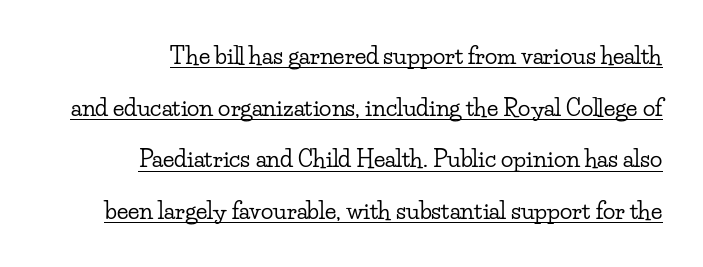
Q: Is the text italic (slanted)? A: No, it is upright.
Q: Is the text underlined? A: Yes.
Q: How is the paragraph aligned? A: Right-aligned.
Q: Is the spacing between letters normal or unusually wide? A: Normal.
Q: Is the spacing between lines tight, normal or loose? A: Loose.
